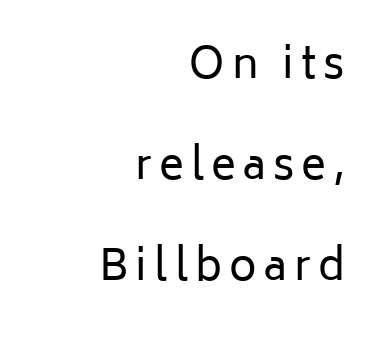
The passage shown stacks its lines with a broad gap. Characters remain perfectly vertical along every line. The typeface has the unassuming heft of standard copy or less. The characters display no serif detailing; their extremities are plain.
